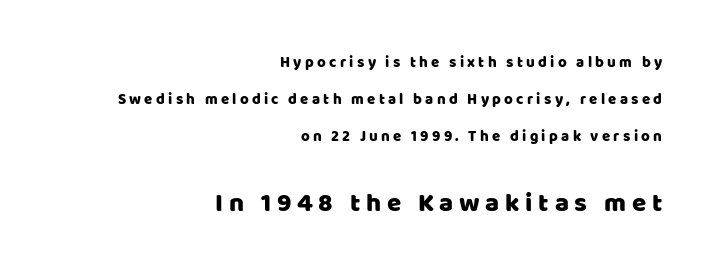
{"italic": "no", "underline": "no", "align": "right", "line_spacing": "loose", "line_spacing_ratio": 2.47, "letter_spacing": "wide", "letter_spacing_em": 0.22, "larger_block": "second", "size_ratio": 1.73, "glyph_px": 26}
